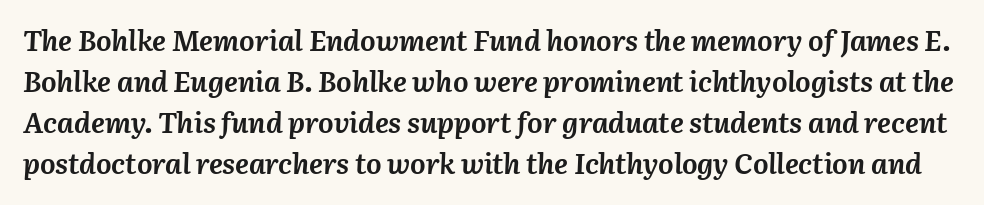
Q: Is the text bold? A: Yes.
Q: Is the text italic (slanted)? A: Yes, it leans right by about 3 degrees.
Q: Is the text underlined? A: No.
Q: Is the spacing between letters normal or unusually wide? A: Normal.
Q: Is the spacing between lines tight, normal or loose? A: Normal.
Q: Width (condensed, normal, or wide)? A: Normal.
Q: Stroke contrast? A: Medium.
Q: x-height? A: Medium.
Q: Monospaced? A: No.
